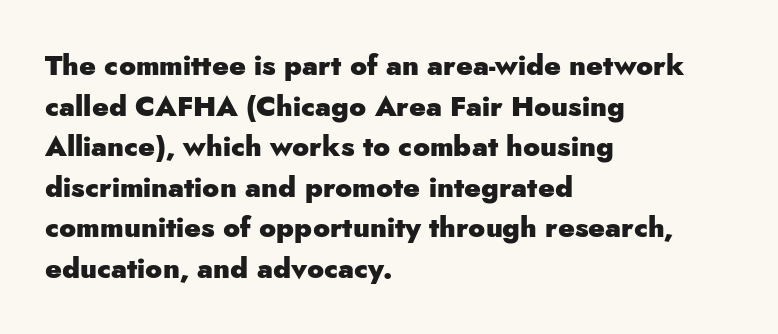
The image shows 28 px heavy sans-serif type, upright; set left-aligned, normal line spacing (1.45x), normal letter spacing, not underlined; low stroke contrast and a small x-height.
